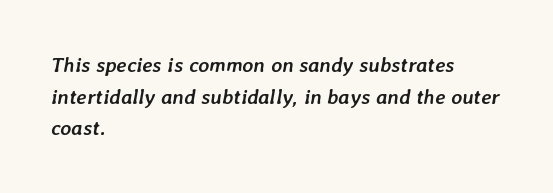
The image shows 21 px bold type, italic (leaning right); set left-aligned, normal line spacing (1.51x), normal letter spacing, not underlined.
